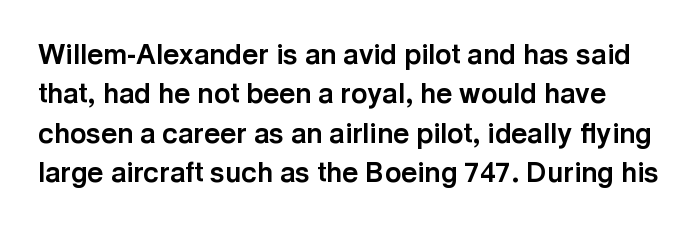
Inter-character spacing is left at the font's built-in metrics. Quick note: interline space is typical. Looks like regular typesetting: each glyph gets only the width it needs. Observe the absence of serifs on each vertical stroke in this sample. Vertical strokes here are truly vertical.
